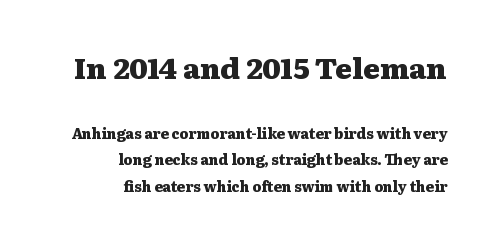
The letters stand upright; this is a roman face. Teacher's note: observe the even right margin — that is flush-right alignment. To sum up the face: it has serifs. You could not count columns in this text — the font is proportionally spaced. Compare the two chunks: the upper has the greater cap height. Check the space under the baseline: it is left empty.
